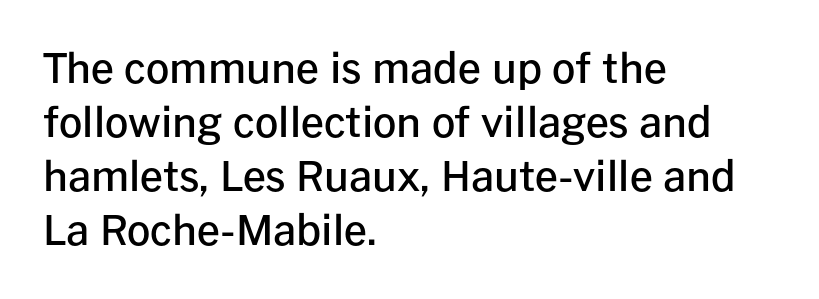
Q: Is the text bold? A: Semi-bold.
Q: Is the text italic (slanted)? A: No, it is upright.
Q: Is the typeface a serif or a sans-serif typeface? A: Sans-serif.
Q: Is the text underlined? A: No.
Q: How is the paragraph aligned? A: Left-aligned.
Q: Is the spacing between letters normal or unusually wide? A: Normal.
Q: Is the spacing between lines tight, normal or loose? A: Normal.
Q: Width (condensed, normal, or wide)? A: Normal.
Q: Stroke contrast? A: Low.
Q: x-height? A: Medium.
Q: Monospaced? A: No.
